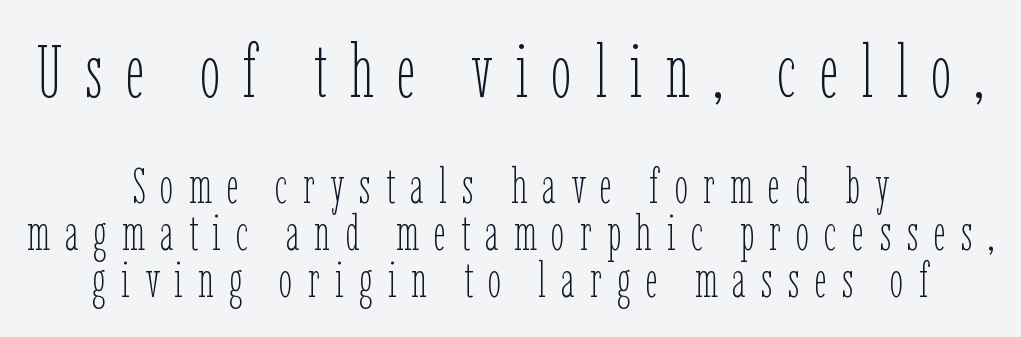
{"italic": "no", "bold": "no", "weight": "thin", "width": "condensed", "stroke_contrast": "low", "x_height": "medium", "monospaced": "no", "underline": "no", "align": "center", "line_spacing": "tight", "line_spacing_ratio": 0.96, "letter_spacing": "wide", "letter_spacing_em": 0.31, "larger_block": "first", "size_ratio": 1.51, "glyph_px": 74}
